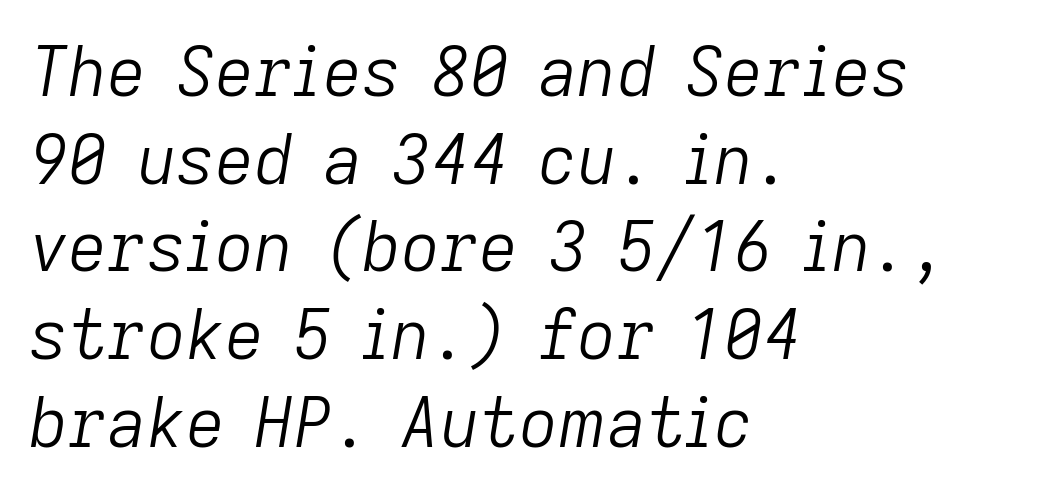
{"italic": "yes", "lean": "right", "slant_degrees": 9, "bold": "no", "weight": "light", "width": "normal", "stroke_contrast": "low", "x_height": "medium", "monospaced": "no", "underline": "no", "align": "left", "line_spacing": "normal", "line_spacing_ratio": 1.29, "letter_spacing": "normal", "letter_spacing_em": 0.0, "glyph_px": 68}
